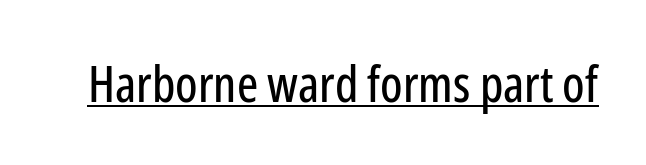
Q: Is the text italic (slanted)? A: No, it is upright.
Q: Is the typeface a serif or a sans-serif typeface? A: Sans-serif.
Q: Is the text underlined? A: Yes.
Q: Is the spacing between letters normal or unusually wide? A: Normal.
Q: Width (condensed, normal, or wide)? A: Condensed.
Q: Stroke contrast? A: Low.
Q: x-height? A: Medium.
Q: Monospaced? A: No.
